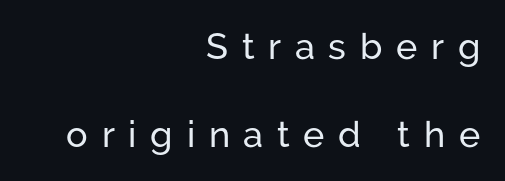
Q: Is the text italic (slanted)? A: No, it is upright.
Q: Is the typeface a serif or a sans-serif typeface? A: Sans-serif.
Q: Is the text underlined? A: No.
Q: How is the paragraph aligned? A: Right-aligned.
Q: Is the spacing between letters normal or unusually wide? A: Unusually wide.
Q: Is the spacing between lines tight, normal or loose? A: Loose.
Q: Width (condensed, normal, or wide)? A: Normal.
Q: Stroke contrast? A: Low.
Q: x-height? A: Medium.
Q: Monospaced? A: No.
